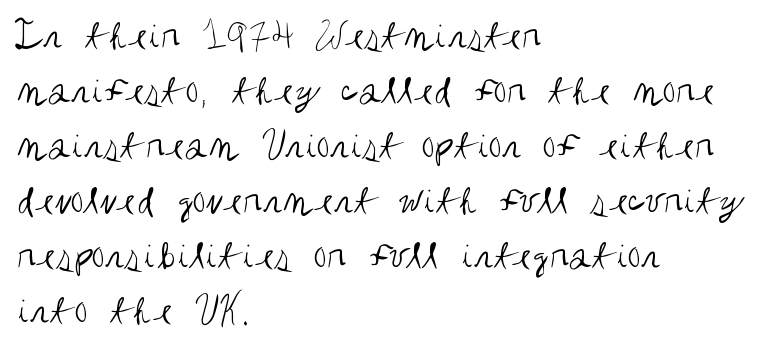
Q: Is the text bold? A: No.
Q: Is the typeface a serif or a sans-serif typeface? A: Sans-serif.
Q: Is the text underlined? A: No.
Q: How is the paragraph aligned? A: Left-aligned.
Q: Is the spacing between letters normal or unusually wide? A: Normal.
Q: Is the spacing between lines tight, normal or loose? A: Normal.
Q: Width (condensed, normal, or wide)? A: Condensed.
Q: Stroke contrast? A: Medium.
Q: x-height? A: Large.
Q: Monospaced? A: No.
